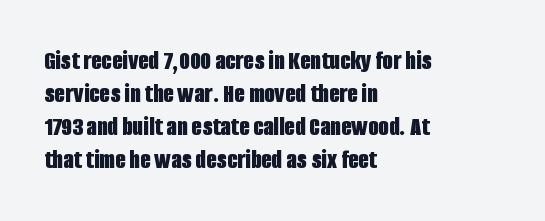
The image shows 27 px bold type, upright; set left-aligned, line spacing 1.22x, normal letter spacing, not underlined.
